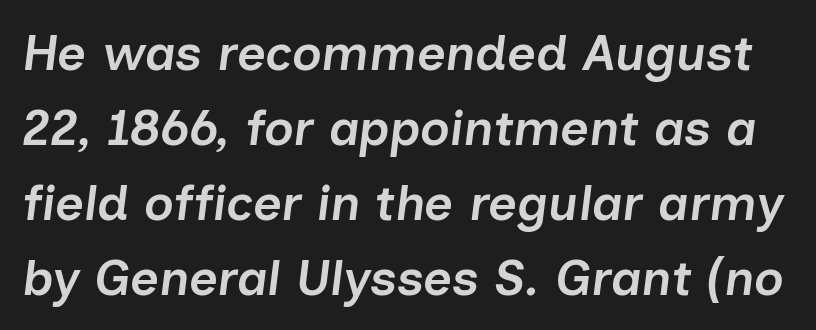
{"italic": "yes", "lean": "right", "slant_degrees": 7, "bold": "semi", "weight": "semibold", "width": "normal", "stroke_contrast": "low", "x_height": "medium", "monospaced": "no", "underline": "no", "line_spacing": "normal", "line_spacing_ratio": 1.5, "letter_spacing": "normal", "letter_spacing_em": 0.0, "glyph_px": 50}
